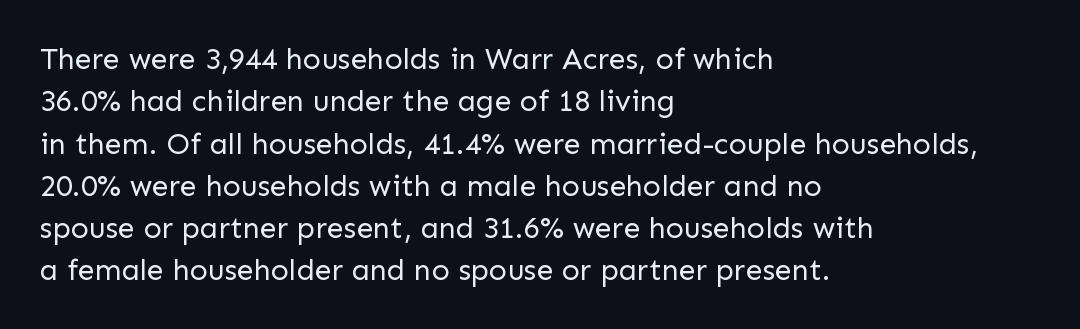
This rendering features lettering with no underline. Each letter keeps its own natural width here, so spacing adapts to shape. This block has exactly the height ordinary leading produces. Unlike a traditional serif, this face leaves its strokes unadorned.
